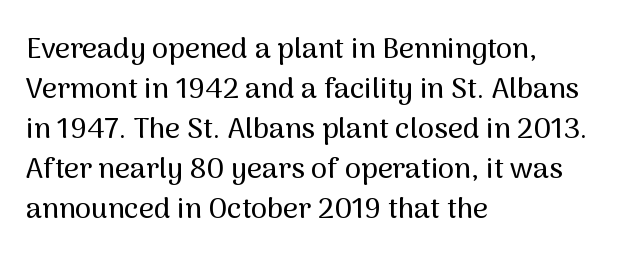
Q: Is the text italic (slanted)? A: No, it is upright.
Q: Is the typeface a serif or a sans-serif typeface? A: Sans-serif.
Q: Is the text underlined? A: No.
Q: How is the paragraph aligned? A: Left-aligned.
Q: Is the spacing between letters normal or unusually wide? A: Normal.
Q: Is the spacing between lines tight, normal or loose? A: Normal.
Q: Width (condensed, normal, or wide)? A: Normal.
Q: Stroke contrast? A: Medium.
Q: x-height? A: Medium.
Q: Monospaced? A: No.
